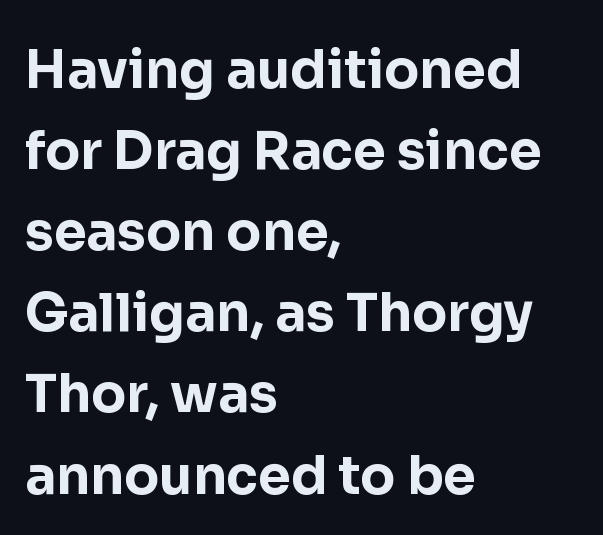
{"serif": "no", "italic": "no", "bold": "yes", "weight": "bold", "width": "normal", "stroke_contrast": "low", "x_height": "medium", "monospaced": "no", "underline": "no", "align": "left", "line_spacing": "normal", "line_spacing_ratio": 1.56, "letter_spacing": "normal", "letter_spacing_em": 0.0, "glyph_px": 52}
